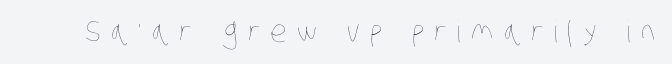
The image shows 30 px thin, condensed type; set unusually wide letter spacing (+0.34 em), not underlined; low stroke contrast and a large x-height.
